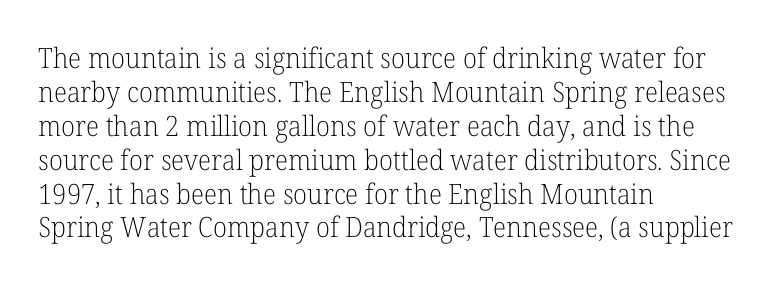
Only glyphs here, with clear space below each row. Tracking value appears to be zero — textbook default spacing. The lines are quadded left. The typography opts for an upright posture over an oblique one. On a weight scale, this lands at 450 or below.
